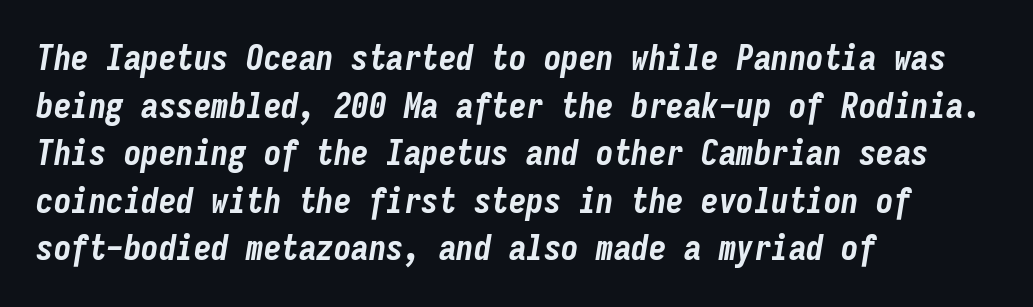
{"italic": "yes", "lean": "right", "slant_degrees": 9, "bold": "yes", "weight": "bold", "width": "condensed", "stroke_contrast": "low", "x_height": "medium", "monospaced": "yes", "underline": "no", "align": "left", "line_spacing": "normal", "line_spacing_ratio": 1.36, "letter_spacing": "normal", "letter_spacing_em": 0.0, "glyph_px": 35}
